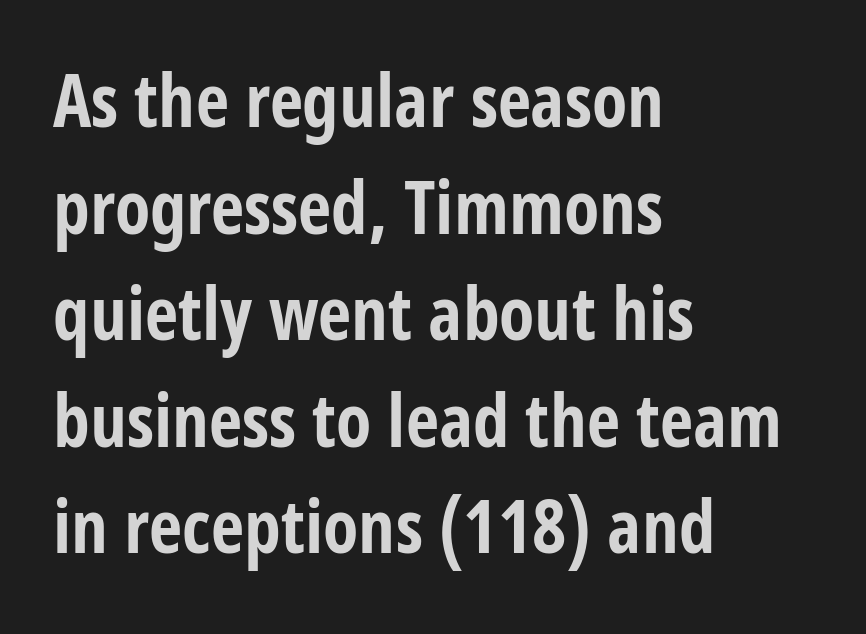
Q: Is the text bold? A: Yes.
Q: Is the text italic (slanted)? A: No, it is upright.
Q: Is the typeface a serif or a sans-serif typeface? A: Sans-serif.
Q: Is the text underlined? A: No.
Q: How is the paragraph aligned? A: Left-aligned.
Q: Is the spacing between letters normal or unusually wide? A: Normal.
Q: Is the spacing between lines tight, normal or loose? A: Normal.
Q: Width (condensed, normal, or wide)? A: Condensed.
Q: Stroke contrast? A: Low.
Q: x-height? A: Large.
Q: Monospaced? A: No.
